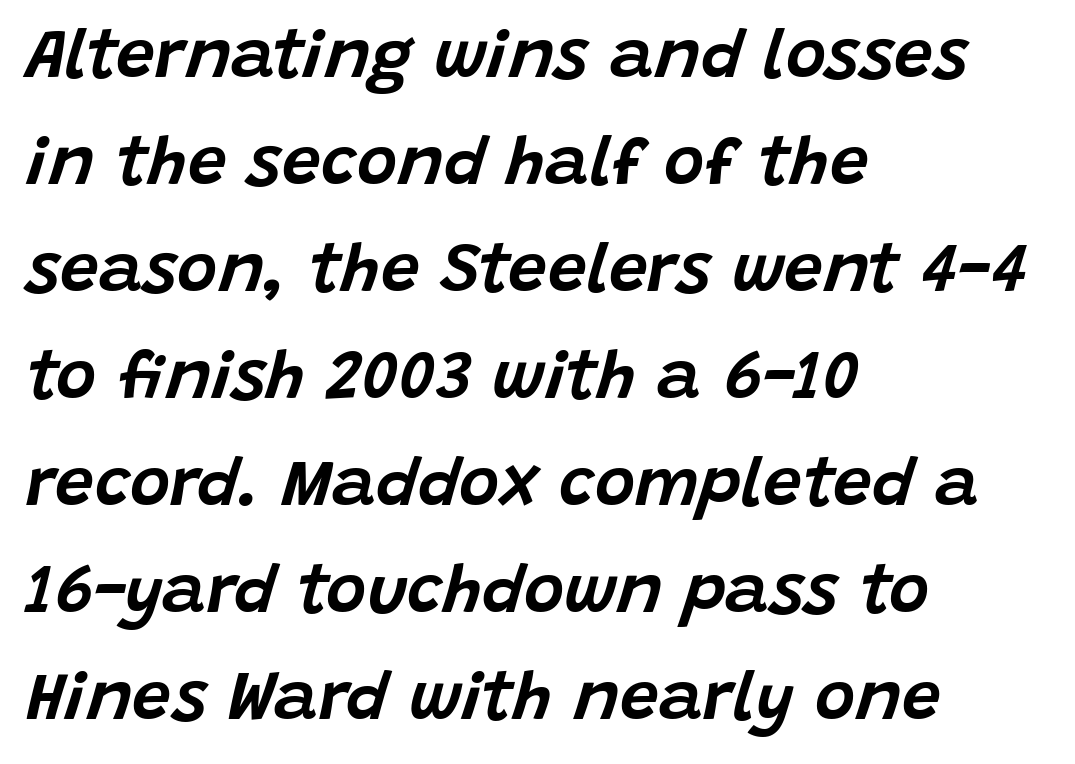
Q: Is the text italic (slanted)? A: Yes, it leans right by about 15 degrees.
Q: Is the text underlined? A: No.
Q: How is the paragraph aligned? A: Left-aligned.
Q: Is the spacing between letters normal or unusually wide? A: Normal.
Q: Is the spacing between lines tight, normal or loose? A: Normal.
Q: Width (condensed, normal, or wide)? A: Normal.
Q: Stroke contrast? A: Low.
Q: x-height? A: Large.
Q: Monospaced? A: No.
